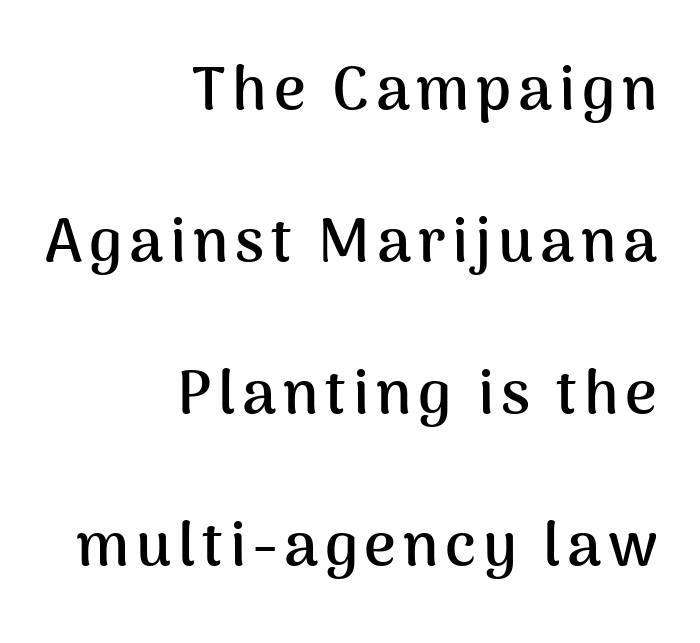
The image shows 61 px semibold sans-serif type, upright; set right-aligned, loose line spacing (2.49x), not underlined; medium stroke contrast and a medium x-height.
